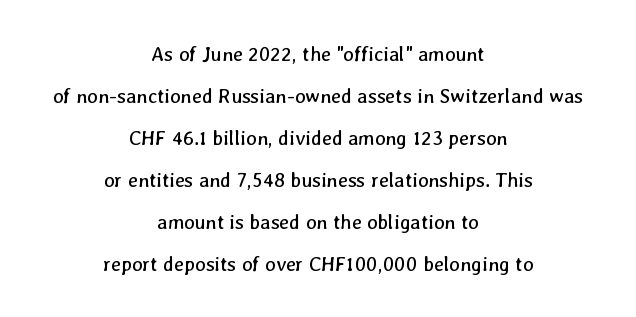
Q: Is the text bold? A: No.
Q: Is the text underlined? A: No.
Q: How is the paragraph aligned? A: Centered.
Q: Is the spacing between letters normal or unusually wide? A: Normal.
Q: Is the spacing between lines tight, normal or loose? A: Loose.
